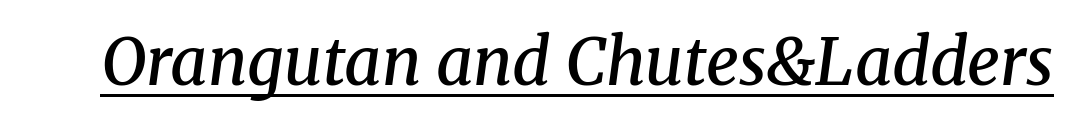
You can tell it's italic because the verticals aren't actually vertical. Compared with an ordinary text face, these strokes are moderately heavier — a semibold. Underlined type. You could not count columns in this text — the font is proportionally spaced. Is the letter spacing exaggerated? No — it looks like the ordinary default.
